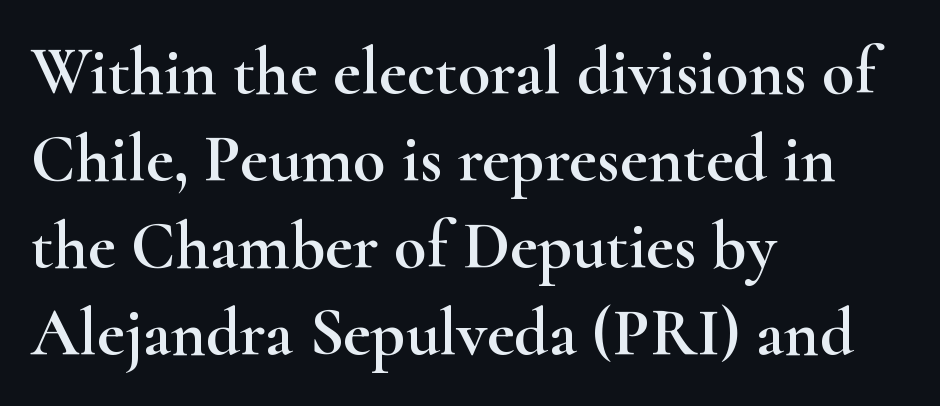
{"serif": "yes", "italic": "no", "width": "wide", "stroke_contrast": "high", "x_height": "small", "monospaced": "no", "underline": "no", "align": "left", "line_spacing": "normal", "line_spacing_ratio": 1.3, "letter_spacing": "normal", "letter_spacing_em": 0.0, "glyph_px": 67}
